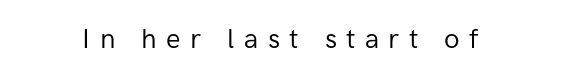
It's the straight-up-and-down kind of type. Glance below the letters and you will spot only blank space. The gaps between neighbouring characters are conspicuously large. The cut favours lightness, reaching ordinary text weight at its darkest.
